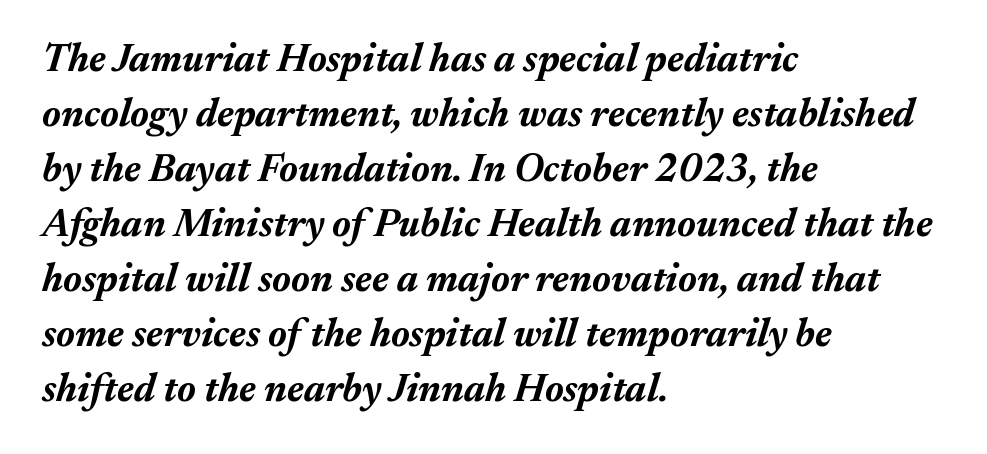
The image shows 39 px bold type, italic (leaning right); set left-aligned, normal line spacing (1.41x), normal letter spacing, not underlined; medium stroke contrast and a medium x-height.
